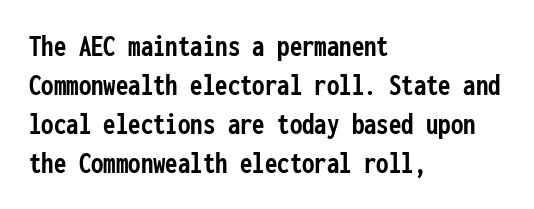
The image shows 31 px semibold, condensed sans-serif type, upright, monospaced; set left-aligned, normal line spacing (1.26x), normal letter spacing, not underlined; low stroke contrast and a medium x-height.
